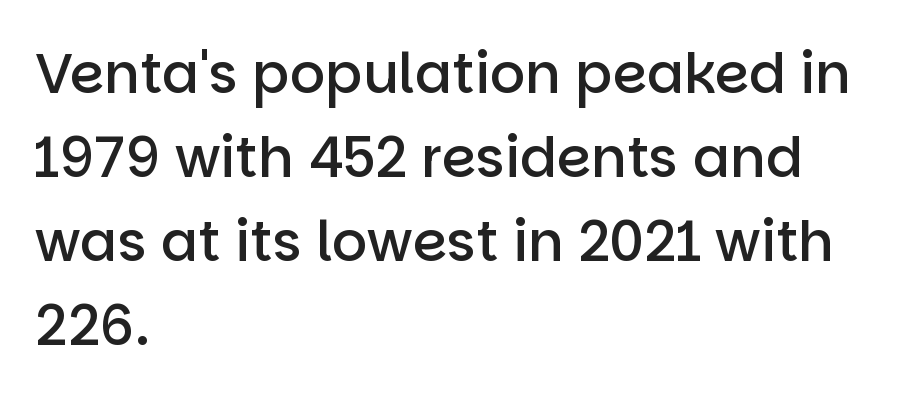
The image shows 55 px semibold sans-serif type, upright; set left-aligned, normal line spacing (1.53x), normal letter spacing, not underlined; low stroke contrast and a large x-height.
